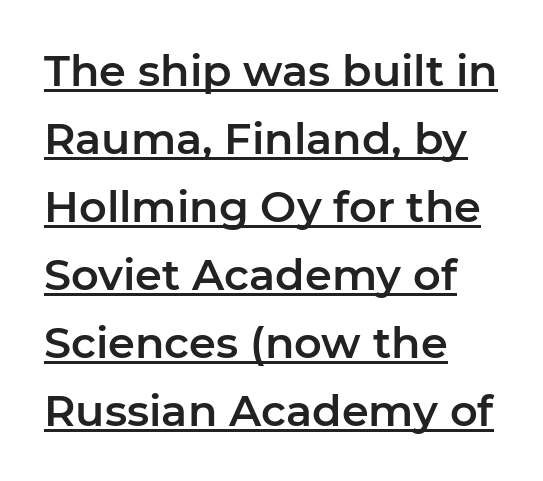
{"serif": "no", "italic": "no", "width": "normal", "stroke_contrast": "low", "x_height": "medium", "monospaced": "no", "underline": "yes", "align": "left", "line_spacing": "normal", "line_spacing_ratio": 1.58, "letter_spacing": "normal", "letter_spacing_em": 0.0, "glyph_px": 43}
